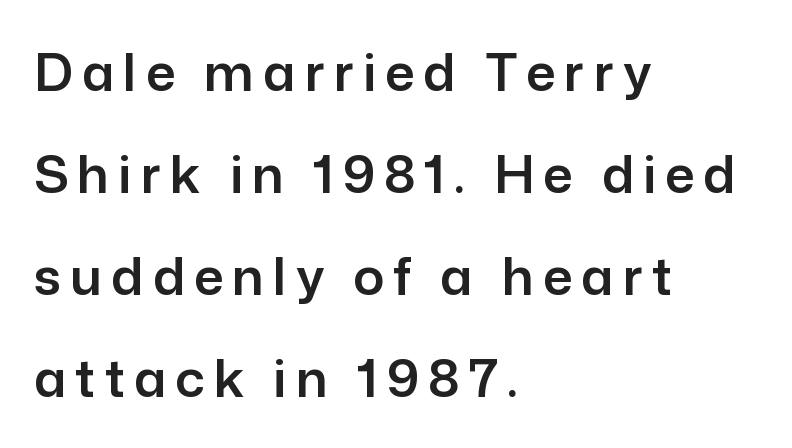
Q: Is the text italic (slanted)? A: No, it is upright.
Q: Is the typeface a serif or a sans-serif typeface? A: Sans-serif.
Q: Is the text underlined? A: No.
Q: How is the paragraph aligned? A: Left-aligned.
Q: Is the spacing between lines tight, normal or loose? A: Loose.
Q: Width (condensed, normal, or wide)? A: Normal.
Q: Stroke contrast? A: Low.
Q: x-height? A: Medium.
Q: Monospaced? A: No.
